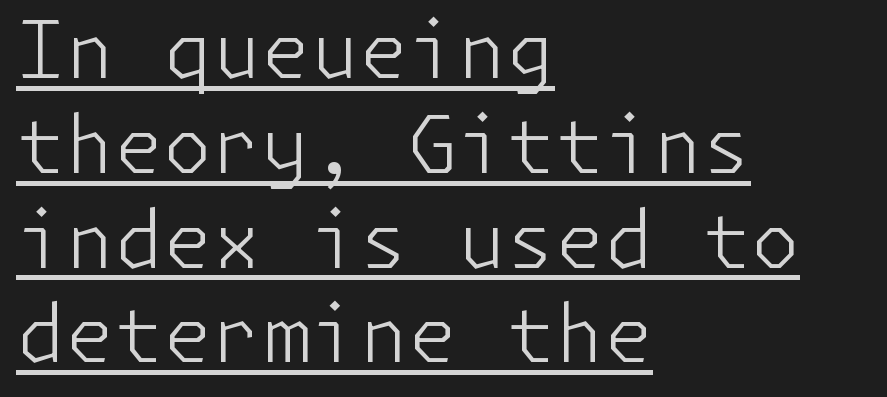
Q: Is the text bold? A: No.
Q: Is the text italic (slanted)? A: No, it is upright.
Q: Is the typeface a serif or a sans-serif typeface? A: Sans-serif.
Q: Is the text underlined? A: Yes.
Q: How is the paragraph aligned? A: Left-aligned.
Q: Is the spacing between letters normal or unusually wide? A: Normal.
Q: Width (condensed, normal, or wide)? A: Normal.
Q: Stroke contrast? A: Low.
Q: x-height? A: Medium.
